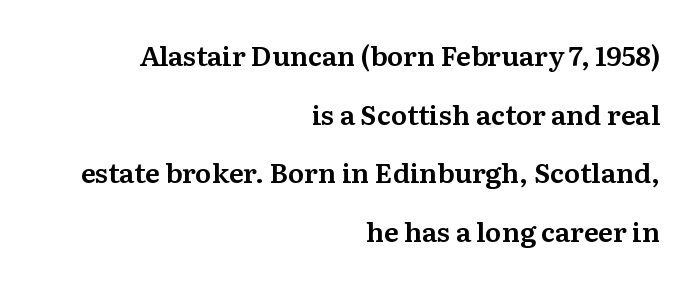
The image shows 27 px text type, upright; set right-aligned, loose line spacing (2.17x), normal letter spacing, not underlined.
